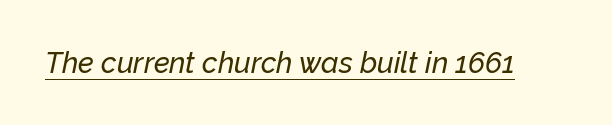
Q: Is the text italic (slanted)? A: Yes, it leans right by about 12 degrees.
Q: Is the text underlined? A: Yes.
Q: Is the spacing between letters normal or unusually wide? A: Normal.
Q: Width (condensed, normal, or wide)? A: Normal.
Q: Stroke contrast? A: Low.
Q: x-height? A: Medium.
Q: Monospaced? A: No.
